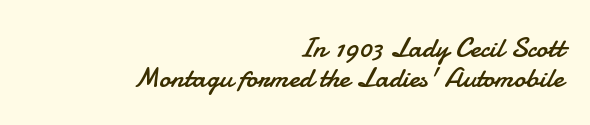
Q: Is the text bold? A: No.
Q: Is the text italic (slanted)? A: Yes.
Q: Is the typeface a serif or a sans-serif typeface? A: Sans-serif.
Q: Is the text underlined? A: No.
Q: How is the paragraph aligned? A: Right-aligned.
Q: Is the spacing between letters normal or unusually wide? A: Normal.
Q: Is the spacing between lines tight, normal or loose? A: Tight.
Q: Width (condensed, normal, or wide)? A: Normal.
Q: Stroke contrast? A: Low.
Q: x-height? A: Small.
Q: Monospaced? A: No.
